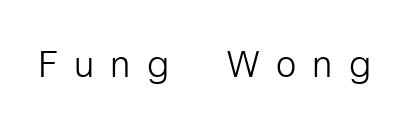
The image shows 52 px light, condensed sans-serif type, upright; set unusually wide letter spacing (+0.31 em), not underlined; low stroke contrast and a medium x-height.
